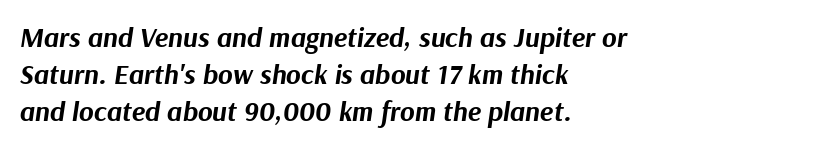
Q: Is the text bold? A: Yes.
Q: Is the text italic (slanted)? A: Yes, it leans right by about 9 degrees.
Q: Is the text underlined? A: No.
Q: How is the paragraph aligned? A: Left-aligned.
Q: Is the spacing between letters normal or unusually wide? A: Normal.
Q: Is the spacing between lines tight, normal or loose? A: Normal.
Q: Width (condensed, normal, or wide)? A: Normal.
Q: Stroke contrast? A: Medium.
Q: x-height? A: Medium.
Q: Monospaced? A: No.
